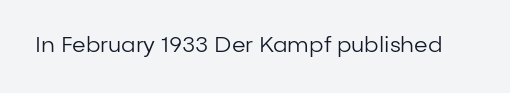
The space directly below the letters is spotless. Quick note: not italic, upright. The line texture is even and compact thanks to regular tracking. These glyphs show unthickened strokes, regular width or finer.
